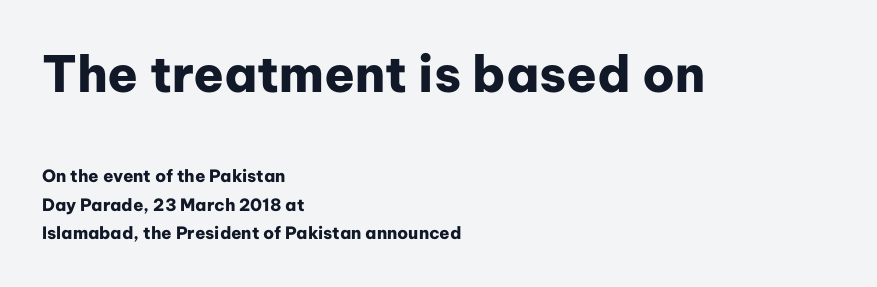
The image shows 50 px heavy sans-serif type, upright; set left-aligned, normal line spacing (1.67x), normal letter spacing, not underlined; the first (top) block is 2.94x larger; low stroke contrast and a medium x-height.
